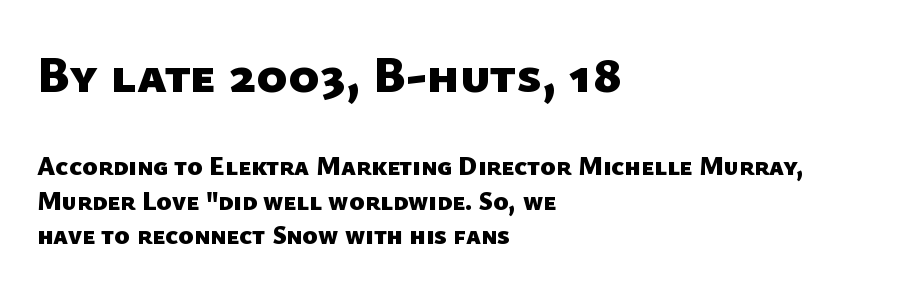
The image shows 52 px heavy sans-serif type; set left-aligned, normal line spacing (1.32x), normal letter spacing, not underlined; the first (top) block is 2.0x larger; low stroke contrast and a medium x-height.
